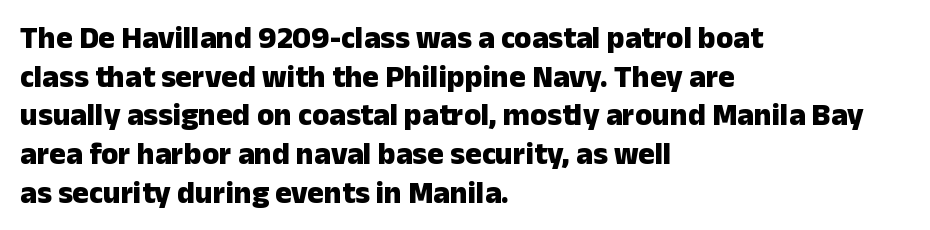
Anything drawn beneath the words? Only blank space. All the whitespace from short lines collects on the right. A typesetter would mark this as roman, not italic. The letters sit at their default tracking, neither squeezed nor spread.
